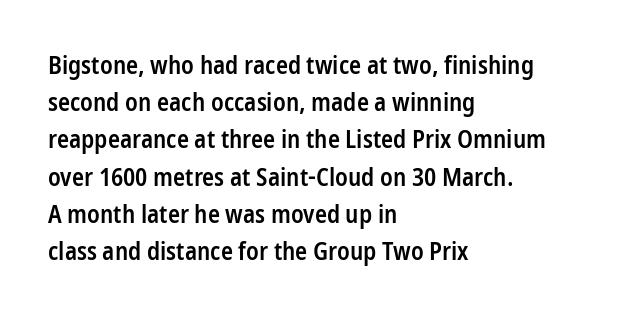
Q: Is the text bold? A: Semi-bold.
Q: Is the text italic (slanted)? A: No, it is upright.
Q: Is the text underlined? A: No.
Q: How is the paragraph aligned? A: Left-aligned.
Q: Is the spacing between letters normal or unusually wide? A: Normal.
Q: Is the spacing between lines tight, normal or loose? A: Normal.
